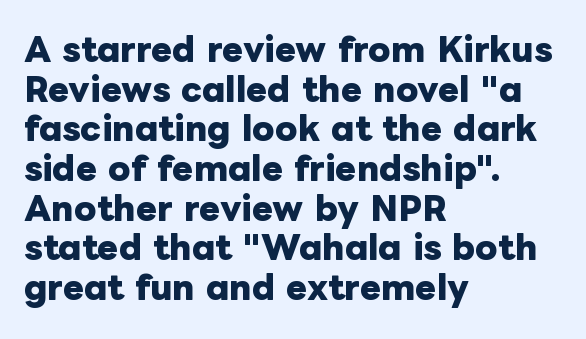
This sample has the flowing, uneven cadence of proportional lettering. Plenty of ink on the page — the face is bold. A typesetter would mark this as roman, not italic. Which margin do the lines hug? The left one — the right edge is uneven. Tracking value appears to be zero — textbook default spacing. The string is rendered with underlining switched off.
